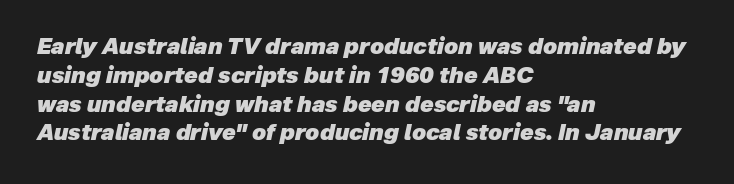
Look at the tracking — it's just the regular setting, nothing added. The gap between lines stays unmarked. These lines were composed using italics. Reading down the block, your eye returns to a fixed left position each line.
